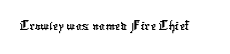
Note: no serifs on the glyphs. Inter-character spacing is left at the font's built-in metrics. Spacing verdict: proportional, widths tailored to each character. The baseline area is clear.
